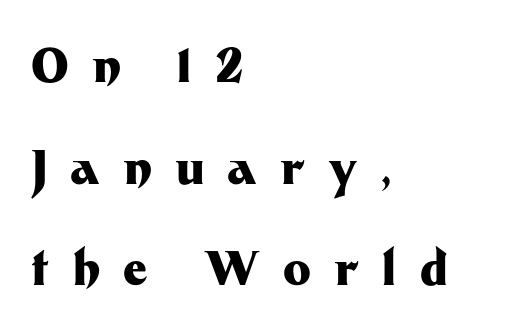
Any mark beneath the type? The region is blank. What kind of face is this? One without serifs — a sans. The passage shown is typed in a proportional face where columns would drift. Ordinary non-slanted type is in use.
